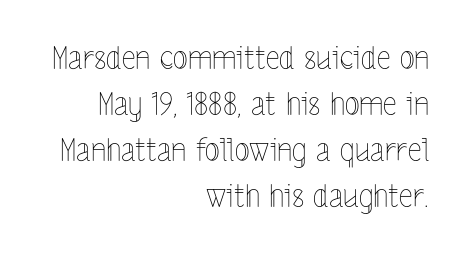
The image shows 31 px thin, condensed type, upright; set right-aligned, normal line spacing (1.48x), normal letter spacing, not underlined; a medium x-height.
